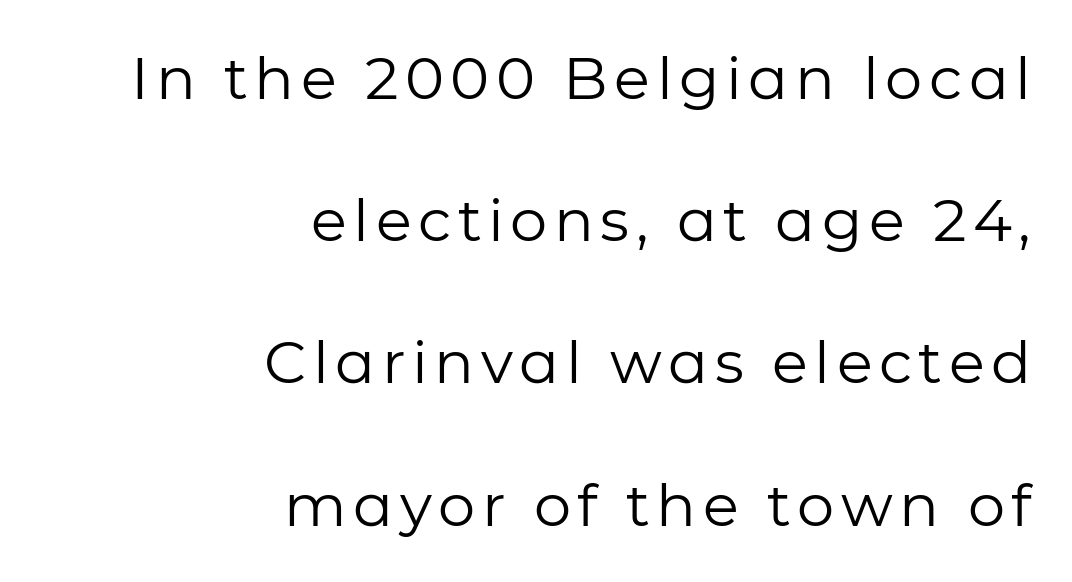
One-word summary of the alignment: right. Underlining? Definitely not there. Looks like regular typesetting: each glyph gets only the width it needs. These lines were composed using upright roman letters.
